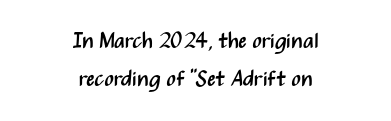
The image shows 22 px text type, upright; set centered, line spacing 1.72x, normal letter spacing, not underlined.
